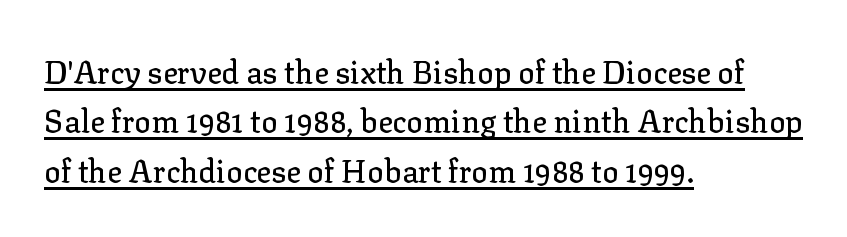
Q: Is the text italic (slanted)? A: No, it is upright.
Q: Is the typeface a serif or a sans-serif typeface? A: Serif.
Q: Is the text underlined? A: Yes.
Q: How is the paragraph aligned? A: Left-aligned.
Q: Is the spacing between letters normal or unusually wide? A: Normal.
Q: Is the spacing between lines tight, normal or loose? A: Normal.
Q: Width (condensed, normal, or wide)? A: Normal.
Q: Stroke contrast? A: Low.
Q: x-height? A: Medium.
Q: Monospaced? A: No.
